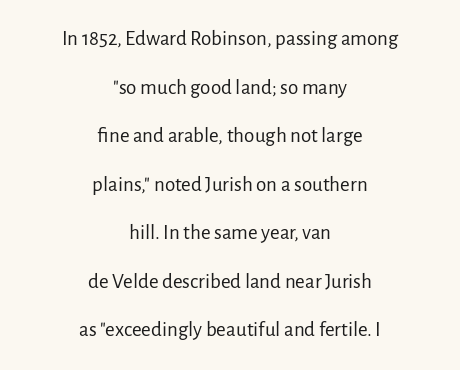
The image shows 21 px text type, upright; set centered, loose line spacing (2.31x), normal letter spacing, not underlined.
